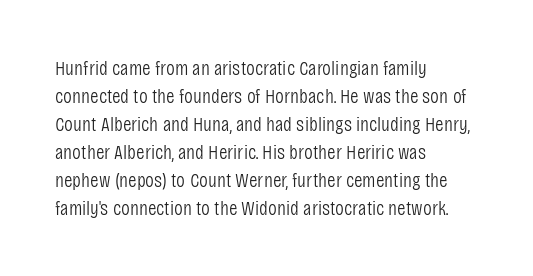
The paragraph has a hard left edge and a soft right edge. Rows of type keep a routine distance in the vertical direction. The letters sit at their default tracking, neither squeezed nor spread. Posture: vertical.
